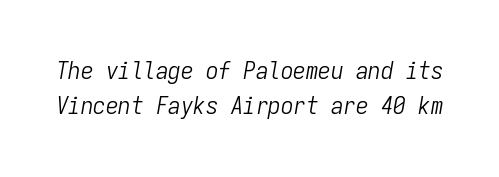
{"italic": "yes", "lean": "right", "slant_degrees": 9, "bold": "no", "underline": "no", "line_spacing": "normal", "line_spacing_ratio": 1.42, "letter_spacing": "normal", "letter_spacing_em": 0.0, "glyph_px": 25}
